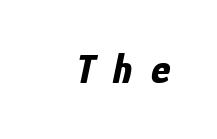
Q: Is the text bold? A: Yes.
Q: Is the text italic (slanted)? A: Yes, it leans right by about 12 degrees.
Q: Is the text underlined? A: No.
Q: Is the spacing between letters normal or unusually wide? A: Unusually wide.
Q: Width (condensed, normal, or wide)? A: Condensed.
Q: Stroke contrast? A: Low.
Q: x-height? A: Medium.
Q: Monospaced? A: No.
